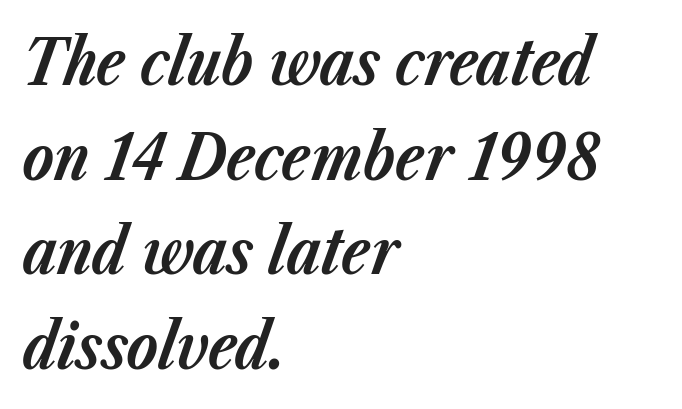
{"italic": "yes", "lean": "right", "slant_degrees": 23, "bold": "yes", "weight": "bold", "width": "normal", "stroke_contrast": "low", "x_height": "medium", "monospaced": "no", "underline": "no", "align": "left", "line_spacing": "normal", "line_spacing_ratio": 1.48, "letter_spacing": "normal", "letter_spacing_em": 0.0, "glyph_px": 64}
